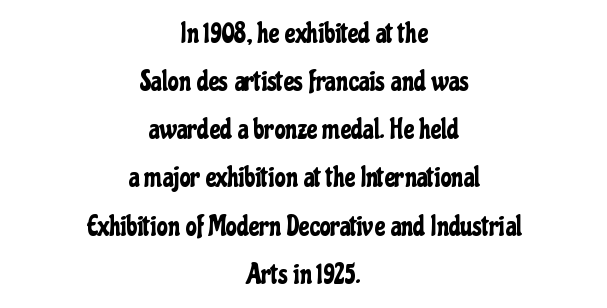
Looks like regular typesetting: each glyph gets only the width it needs. These lines keep a tight, regular rhythm from letter to letter. Is there any slant? The stems are plumb. Letterform terminals end flat and unadorned throughout the passage. Each line is balanced around a shared central axis. Unmarked baselines from the first word to the last.
